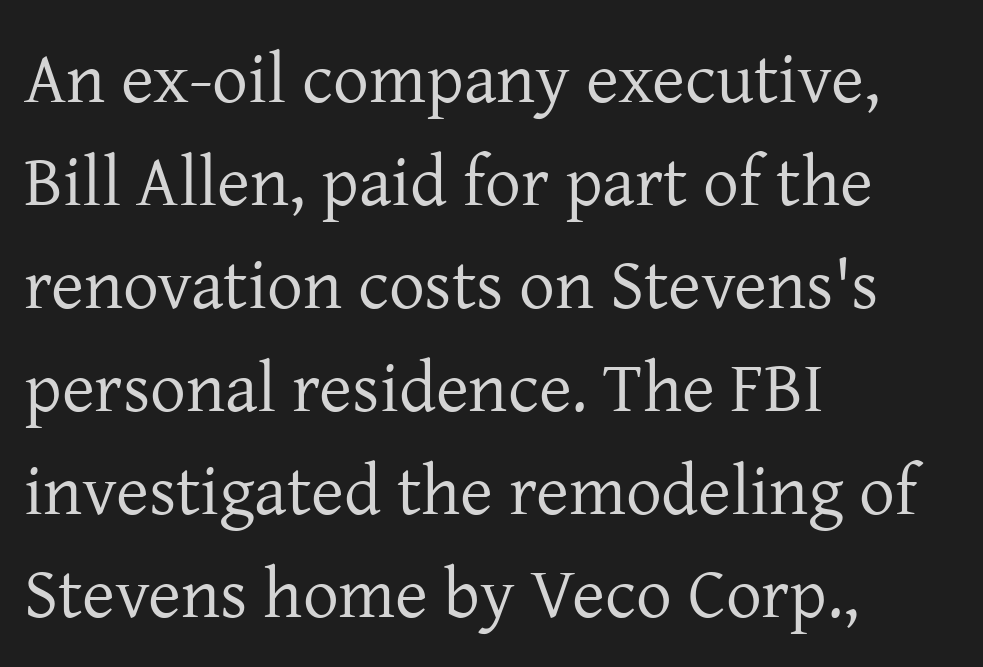
{"serif": "yes", "italic": "no", "bold": "no", "weight": "regular", "width": "normal", "stroke_contrast": "low", "x_height": "medium", "monospaced": "no", "underline": "no", "align": "left", "line_spacing": "normal", "line_spacing_ratio": 1.45, "letter_spacing": "normal", "letter_spacing_em": 0.0, "glyph_px": 71}
